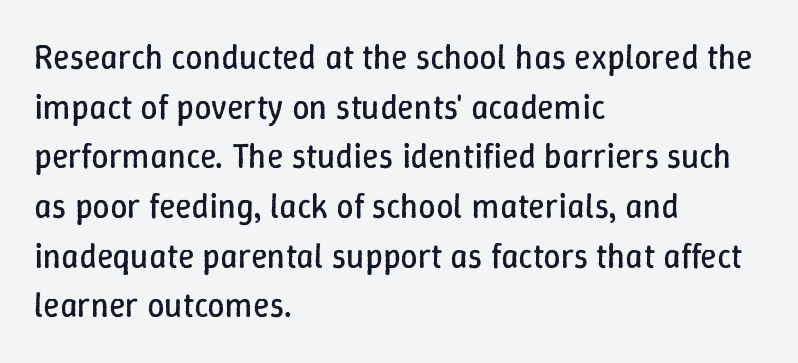
Descenders hang freely into open space. This reads as an unemphasized weight, regular at the heaviest. Standard letterfit; no display-style spreading of the glyphs. Layout note: lines flush left. Do the characters align in a grid? No, the font is proportional.
